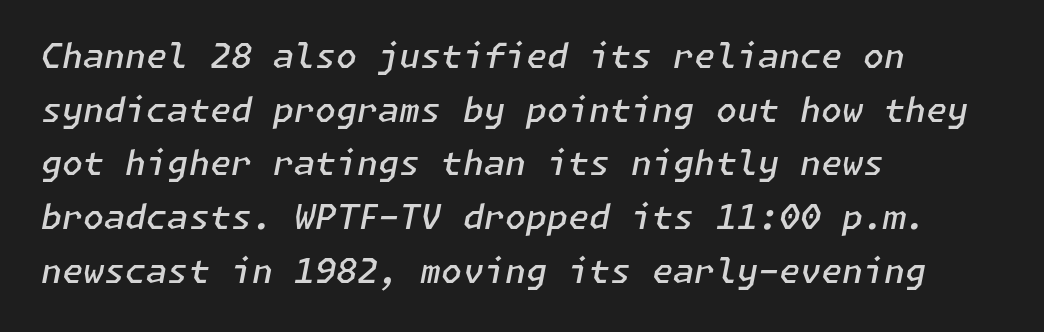
Q: Is the text bold? A: Semi-bold.
Q: Is the text italic (slanted)? A: Yes, it leans right by about 11 degrees.
Q: Is the text underlined? A: No.
Q: How is the paragraph aligned? A: Left-aligned.
Q: Is the spacing between letters normal or unusually wide? A: Normal.
Q: Is the spacing between lines tight, normal or loose? A: Normal.
Q: Width (condensed, normal, or wide)? A: Normal.
Q: Stroke contrast? A: Low.
Q: x-height? A: Medium.
